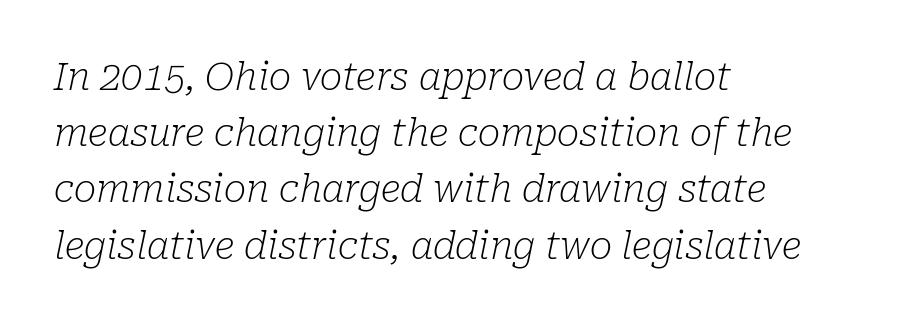
The image shows 38 px light serif type, italic (leaning right); set left-aligned, normal line spacing (1.48x), normal letter spacing, not underlined; low stroke contrast and a medium x-height.
